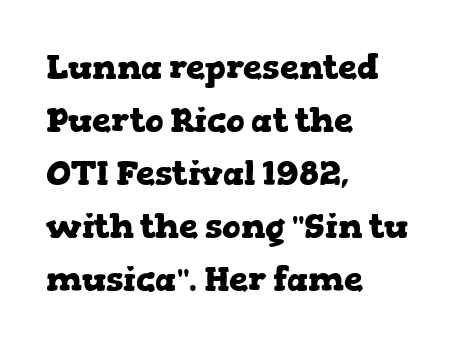
{"serif": "yes", "italic": "no", "bold": "yes", "weight": "heavy", "width": "wide", "stroke_contrast": "low", "x_height": "medium", "monospaced": "no", "underline": "no", "align": "left", "line_spacing": "normal", "line_spacing_ratio": 1.56, "letter_spacing": "normal", "letter_spacing_em": 0.0, "glyph_px": 34}
